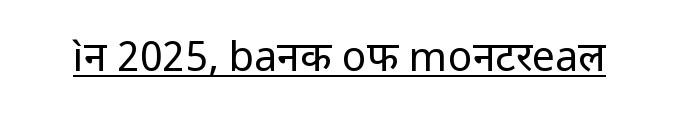
Regarding serifs, this sample does without them. Weight: in the light-to-regular range. The gaps between neighbouring characters are ordinary and unremarkable. The letters stand straight up with perfectly vertical stems. These characters rest on top of a visible drawn line. Here the designer chose a conventional face with non-uniform glyph widths.
